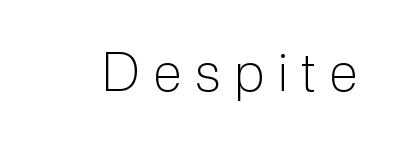
The image shows 53 px light sans-serif type, upright; set unusually wide letter spacing (+0.26 em), not underlined; low stroke contrast and a medium x-height.
